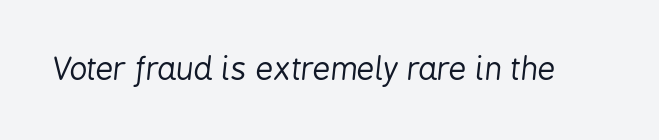
Does the lettering tilt? It does — this is italic. Caption: standard tracking, unaltered. The string is rendered with underlining switched off. Proportional: the letters do not fall into vertical columns. The letters look calm and open, with moderate or lighter stems.
